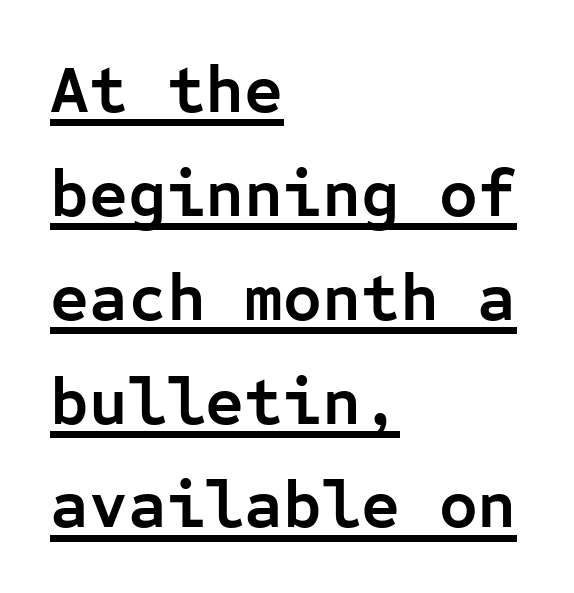
{"serif": "no", "italic": "no", "bold": "yes", "weight": "semibold", "width": "normal", "stroke_contrast": "low", "x_height": "medium", "monospaced": "yes", "underline": "yes", "align": "left", "line_spacing": "normal", "line_spacing_ratio": 1.55, "letter_spacing": "normal", "letter_spacing_em": 0.0, "glyph_px": 67}
